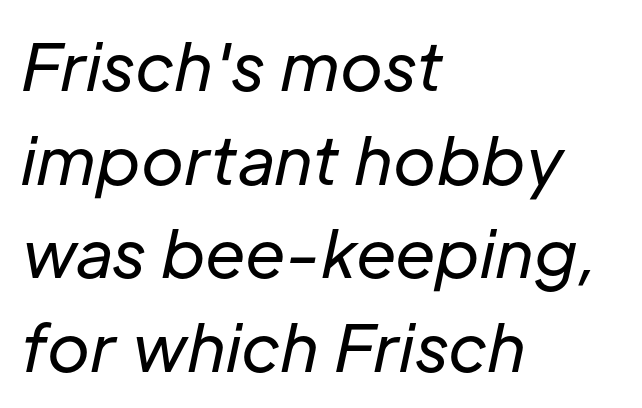
{"italic": "yes", "lean": "right", "slant_degrees": 12, "bold": "no", "weight": "regular", "width": "normal", "stroke_contrast": "low", "x_height": "medium", "monospaced": "no", "underline": "no", "align": "left", "line_spacing": "normal", "line_spacing_ratio": 1.44, "letter_spacing": "normal", "letter_spacing_em": 0.0, "glyph_px": 65}
